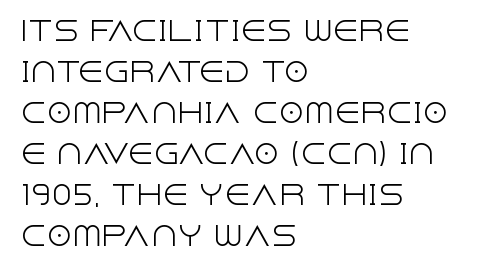
{"italic": "no", "bold": "no", "underline": "no", "align": "left", "line_spacing": "normal", "line_spacing_ratio": 1.58, "letter_spacing": "normal", "letter_spacing_em": 0.0, "glyph_px": 26}
